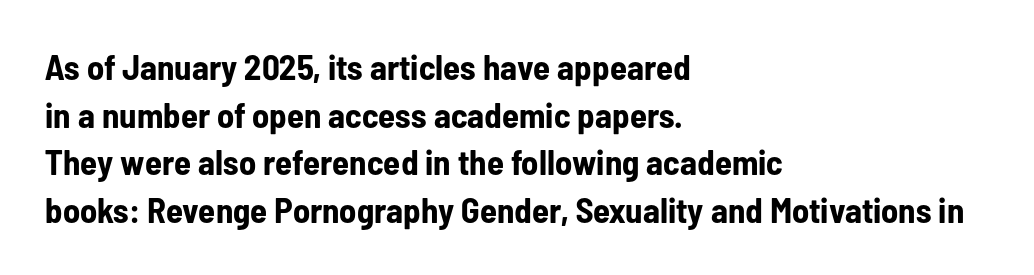
Whoever set this chose a conventional vertical rhythm. Posture: straight, roman, zero tilt. Its strokes are broad and dark, the hallmark of bold type. The letters advance in unequal steps, a hallmark of proportional type. Is this a sans? Yes — the strokes have no serifs. Compared with typical body copy, the letter spacing here is the same.
